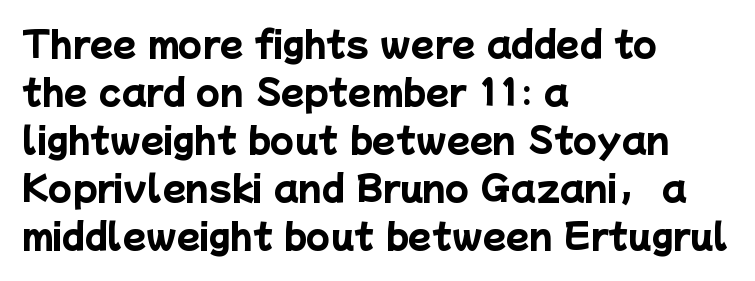
Q: Is the text bold? A: Yes.
Q: Is the typeface a serif or a sans-serif typeface? A: Sans-serif.
Q: Is the text underlined? A: No.
Q: How is the paragraph aligned? A: Left-aligned.
Q: Is the spacing between letters normal or unusually wide? A: Normal.
Q: Is the spacing between lines tight, normal or loose? A: Normal.
Q: Width (condensed, normal, or wide)? A: Normal.
Q: Stroke contrast? A: Low.
Q: x-height? A: Medium.
Q: Monospaced? A: No.
